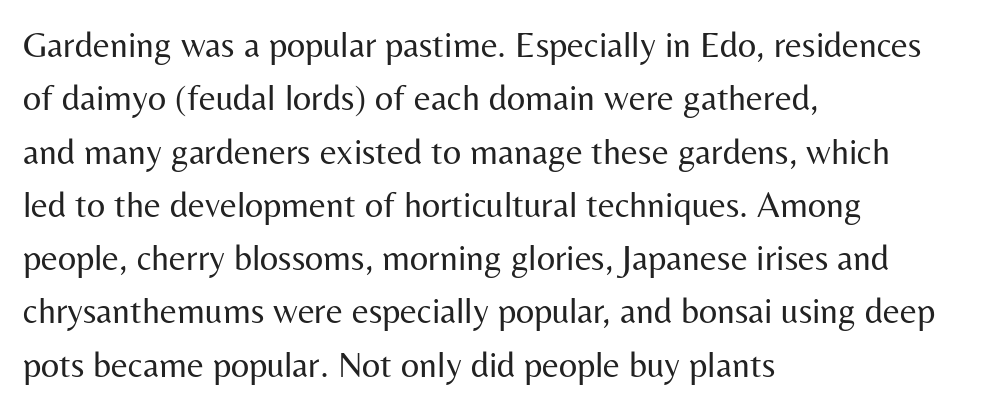
The image shows 36 px regular-weight sans-serif type, upright; set left-aligned, normal line spacing (1.48x), normal letter spacing, not underlined; medium stroke contrast and a medium x-height.
